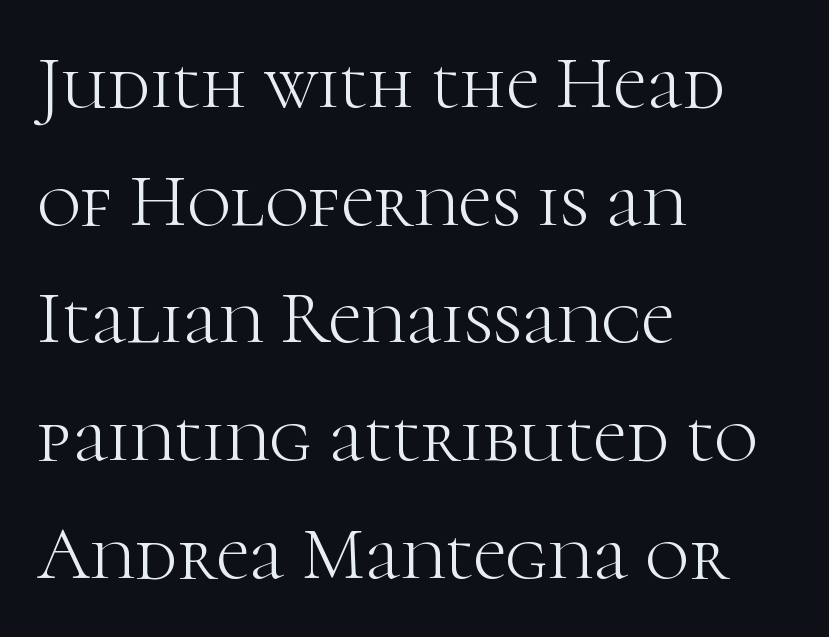
The image shows 75 px light serif type, upright; set left-aligned, normal line spacing (1.57x), normal letter spacing, not underlined; high stroke contrast and a medium x-height.
